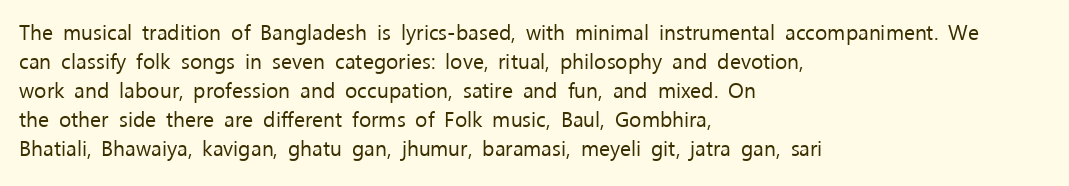
{"italic": "no", "bold": "no", "underline": "no", "align": "left", "line_spacing": "normal", "line_spacing_ratio": 1.38, "letter_spacing": "normal", "letter_spacing_em": 0.0, "glyph_px": 21}
